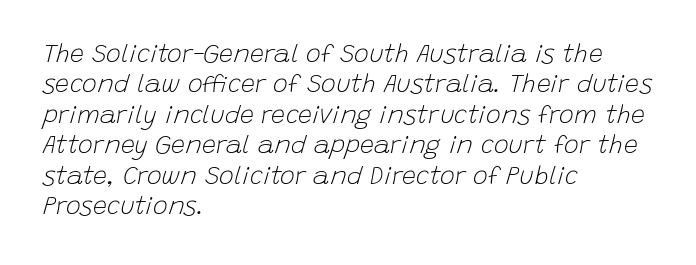
Notice how the stems are inclined rather than vertical — that's the hallmark of italics. The line texture is even and compact thanks to regular tracking. Any mark beneath the type? The region is blank. Notice how the passage keeps a crisp vertical edge on the left only. Each stroke keeps to a modest, everyday thickness or less.
